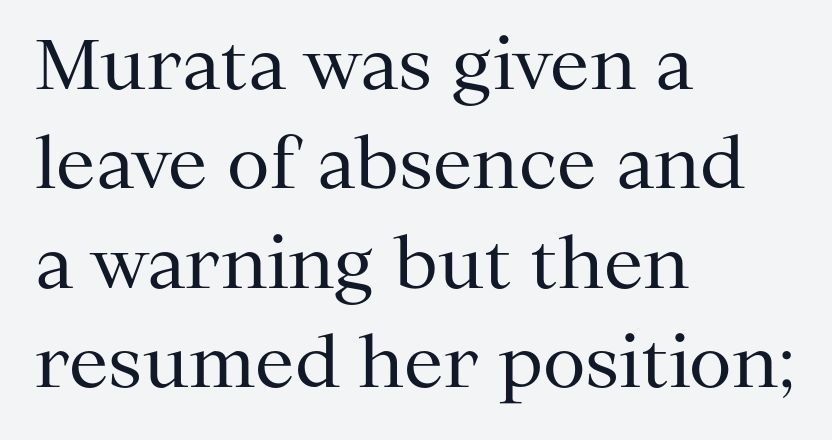
{"serif": "yes", "italic": "no", "bold": "no", "weight": "regular", "width": "normal", "stroke_contrast": "medium", "x_height": "medium", "monospaced": "no", "underline": "no", "align": "left", "line_spacing": "normal", "line_spacing_ratio": 1.42, "letter_spacing": "normal", "letter_spacing_em": 0.0, "glyph_px": 70}
